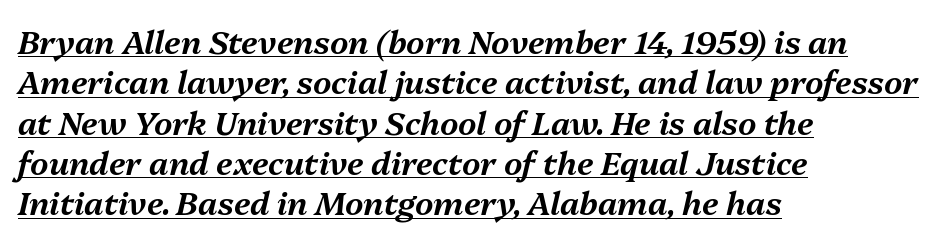
The image shows 32 px text type, italic (leaning right); set left-aligned, normal line spacing (1.26x), normal letter spacing, underlined; medium stroke contrast and a medium x-height.
